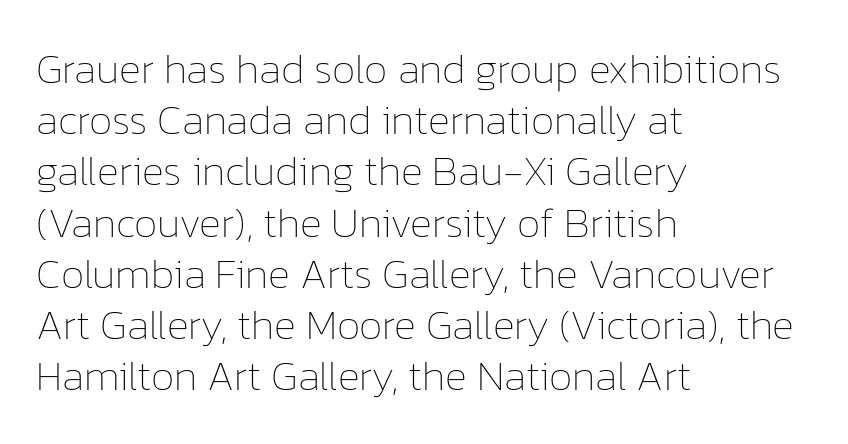
{"italic": "no", "bold": "no", "weight": "thin", "width": "normal", "stroke_contrast": "low", "x_height": "medium", "monospaced": "no", "underline": "no", "align": "left", "line_spacing_ratio": 1.22, "letter_spacing": "normal", "letter_spacing_em": 0.0, "glyph_px": 42}
